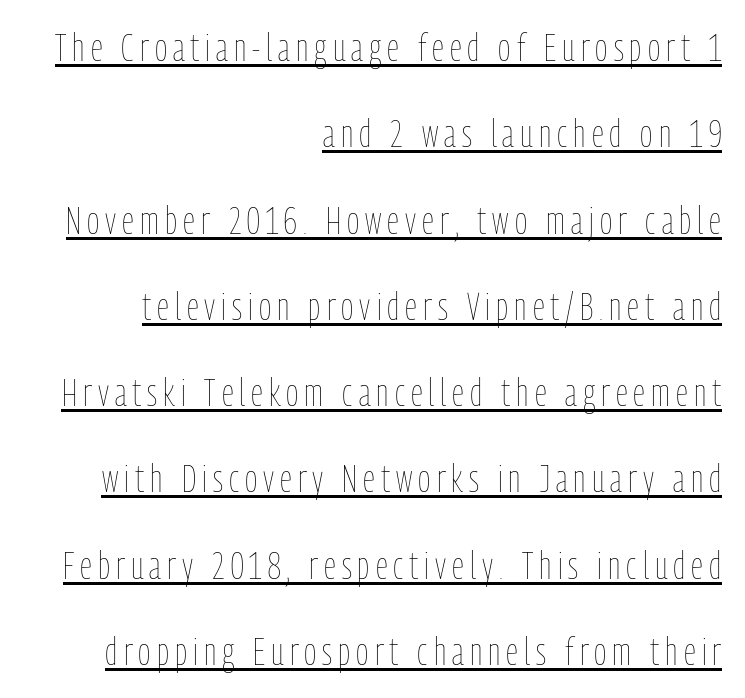
Q: Is the text bold? A: No.
Q: Is the text italic (slanted)? A: No, it is upright.
Q: Is the text underlined? A: Yes.
Q: How is the paragraph aligned? A: Right-aligned.
Q: Is the spacing between lines tight, normal or loose? A: Loose.
Q: Width (condensed, normal, or wide)? A: Condensed.
Q: Stroke contrast? A: Low.
Q: x-height? A: Medium.
Q: Monospaced? A: No.
